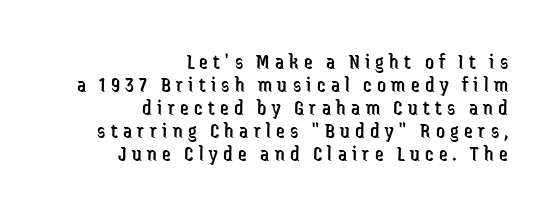
{"italic": "no", "bold": "no", "underline": "no", "align": "right", "line_spacing": "tight", "line_spacing_ratio": 1.05, "letter_spacing": "wide", "letter_spacing_em": 0.24, "glyph_px": 22}
